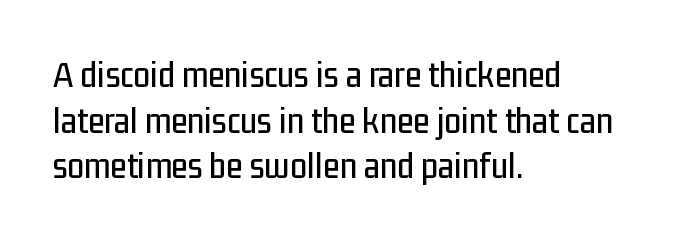
{"serif": "no", "italic": "no", "width": "condensed", "stroke_contrast": "low", "x_height": "medium", "monospaced": "no", "underline": "no", "align": "left", "line_spacing_ratio": 1.2, "letter_spacing": "normal", "letter_spacing_em": 0.0, "glyph_px": 38}
